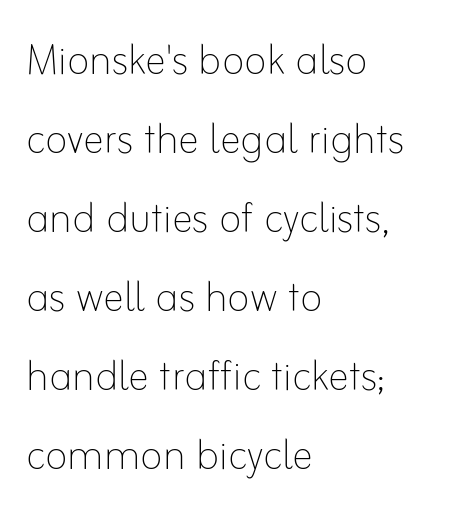
{"italic": "no", "bold": "no", "weight": "thin", "width": "normal", "stroke_contrast": "low", "x_height": "small", "monospaced": "no", "underline": "no", "align": "left", "line_spacing": "normal", "line_spacing_ratio": 1.49, "letter_spacing": "normal", "letter_spacing_em": 0.0, "glyph_px": 53}
